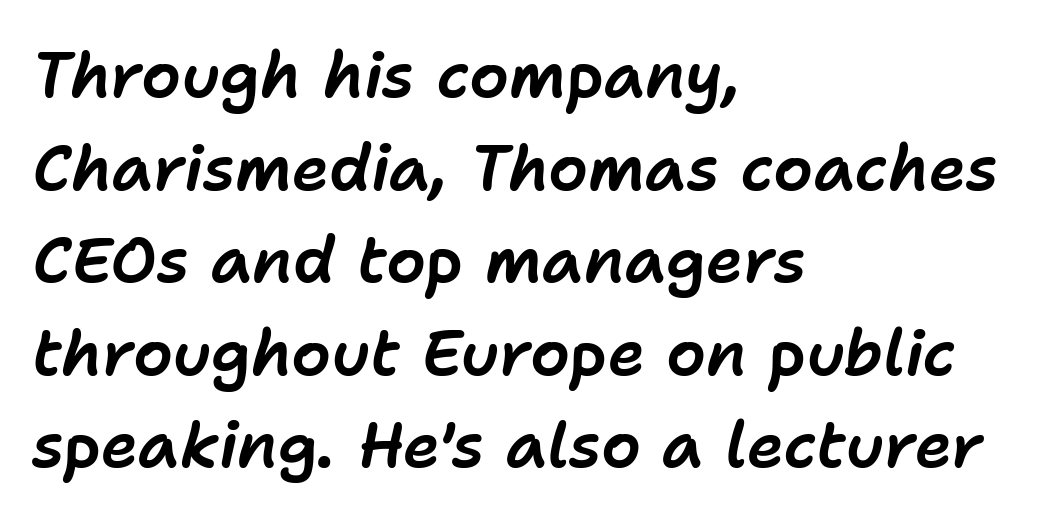
Descenders are the only things crossing below the line. Leading matches the norm, producing a regular column. The specimen reads as italic at a glance. This rendering uses left alignment, leaving the right contour irregular. How are the letters spaced? Ordinarily, with no added tracking.
